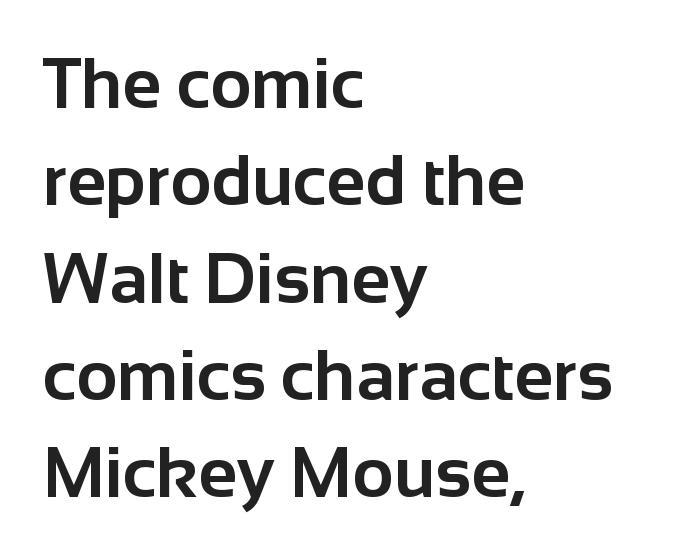
The rag falls on the right side of this text block. Serif or sans? Sans — the stroke terminals are bare. Heft: maximum for text — a bold. Is there any slant? The stems are plumb. The gap between lines stays unmarked. A typesetter would call this proportional, since set widths differ per character.
